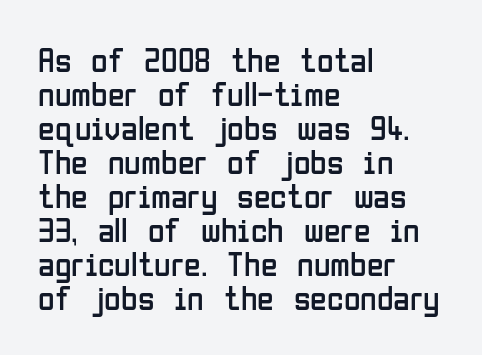
The image shows 34 px regular-weight, condensed sans-serif type, upright; set left-aligned, tight line spacing (1.0x), normal letter spacing, not underlined; low stroke contrast and a medium x-height.
